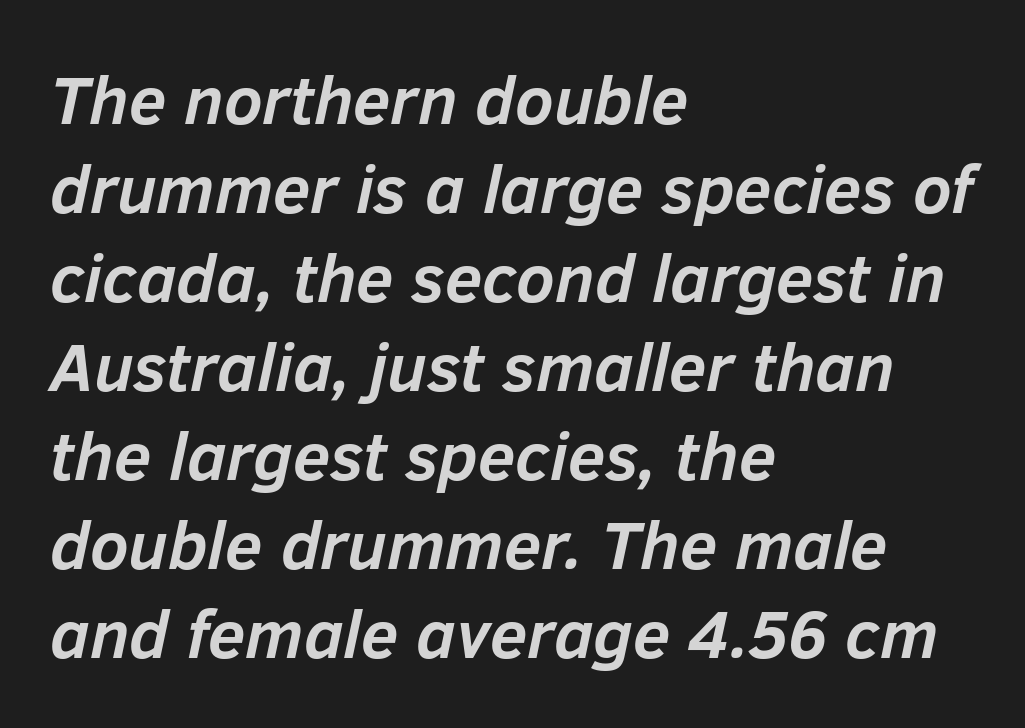
{"italic": "yes", "lean": "right", "slant_degrees": 12, "bold": "yes", "weight": "semibold", "width": "normal", "stroke_contrast": "low", "x_height": "medium", "monospaced": "no", "underline": "no", "align": "left", "line_spacing": "normal", "line_spacing_ratio": 1.31, "letter_spacing": "normal", "letter_spacing_em": 0.0, "glyph_px": 68}
